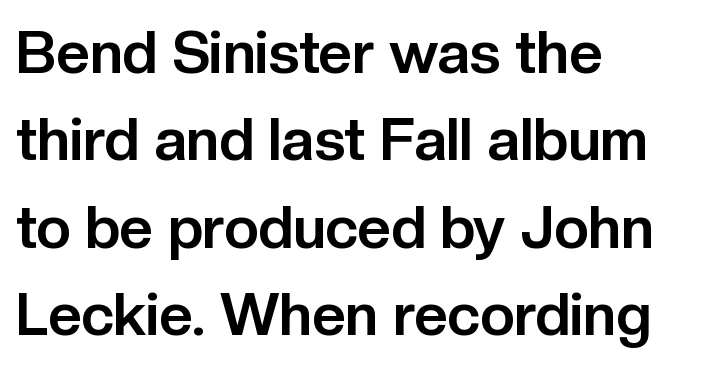
{"serif": "no", "italic": "no", "bold": "yes", "weight": "bold", "width": "normal", "stroke_contrast": "low", "x_height": "medium", "monospaced": "no", "underline": "no", "align": "left", "line_spacing": "normal", "line_spacing_ratio": 1.48, "letter_spacing": "normal", "letter_spacing_em": 0.0, "glyph_px": 59}
